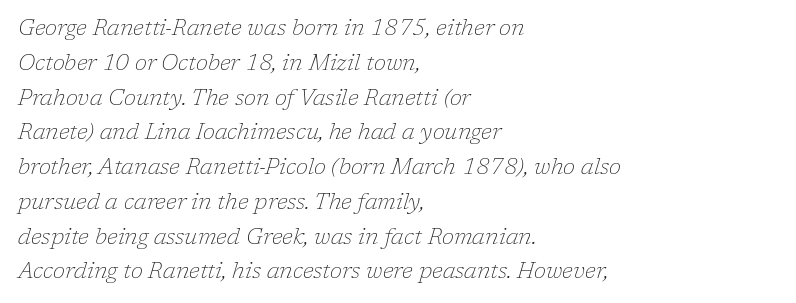
Q: Is the text bold? A: No.
Q: Is the text italic (slanted)? A: Yes, it leans right by about 17 degrees.
Q: Is the text underlined? A: No.
Q: How is the paragraph aligned? A: Left-aligned.
Q: Is the spacing between letters normal or unusually wide? A: Normal.
Q: Is the spacing between lines tight, normal or loose? A: Normal.
